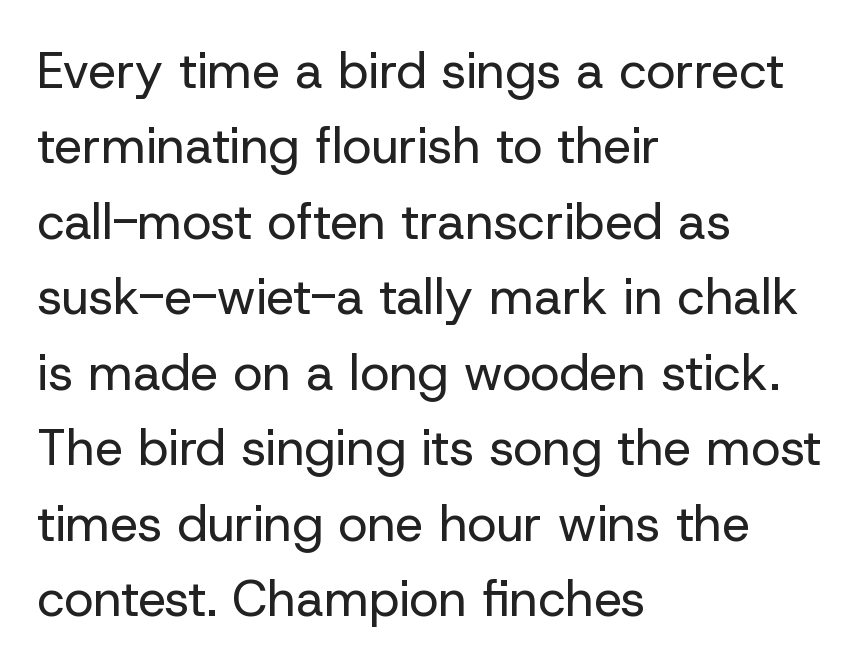
The image shows 50 px regular-weight sans-serif type, upright; set left-aligned, normal line spacing (1.51x), normal letter spacing, not underlined; low stroke contrast and a medium x-height.
